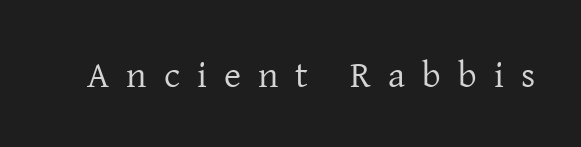
The image shows 37 px regular-weight serif type, upright; set unusually wide letter spacing (+0.46 em), not underlined; low stroke contrast and a medium x-height.
